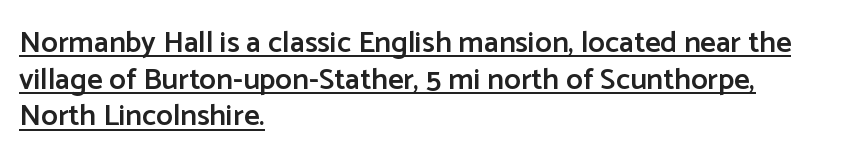
Q: Is the text bold? A: Semi-bold.
Q: Is the text italic (slanted)? A: No, it is upright.
Q: Is the typeface a serif or a sans-serif typeface? A: Sans-serif.
Q: Is the text underlined? A: Yes.
Q: How is the paragraph aligned? A: Left-aligned.
Q: Is the spacing between letters normal or unusually wide? A: Normal.
Q: Width (condensed, normal, or wide)? A: Normal.
Q: Stroke contrast? A: Low.
Q: x-height? A: Medium.
Q: Monospaced? A: No.
